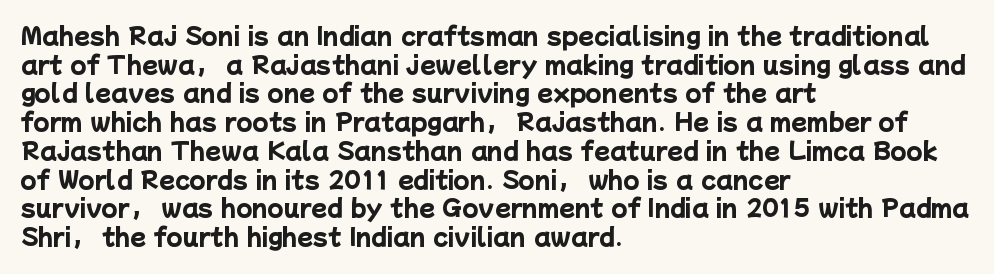
Q: Is the text bold? A: Yes.
Q: Is the text underlined? A: No.
Q: How is the paragraph aligned? A: Left-aligned.
Q: Is the spacing between letters normal or unusually wide? A: Normal.
Q: Is the spacing between lines tight, normal or loose? A: Normal.
